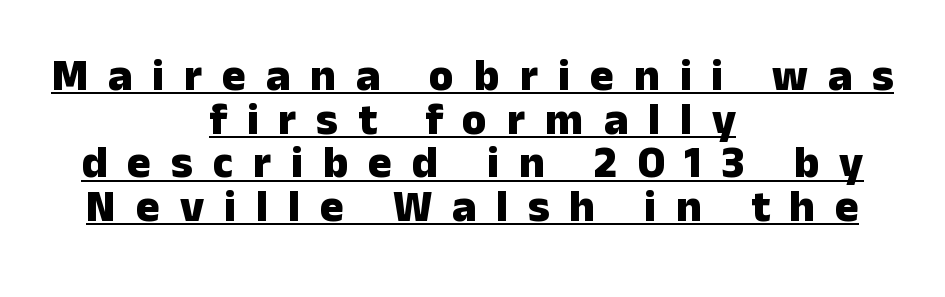
Q: Is the text bold? A: Yes.
Q: Is the text italic (slanted)? A: No, it is upright.
Q: Is the typeface a serif or a sans-serif typeface? A: Sans-serif.
Q: Is the text underlined? A: Yes.
Q: How is the paragraph aligned? A: Centered.
Q: Is the spacing between letters normal or unusually wide? A: Unusually wide.
Q: Is the spacing between lines tight, normal or loose? A: Tight.
Q: Width (condensed, normal, or wide)? A: Normal.
Q: Stroke contrast? A: Low.
Q: x-height? A: Medium.
Q: Monospaced? A: No.
